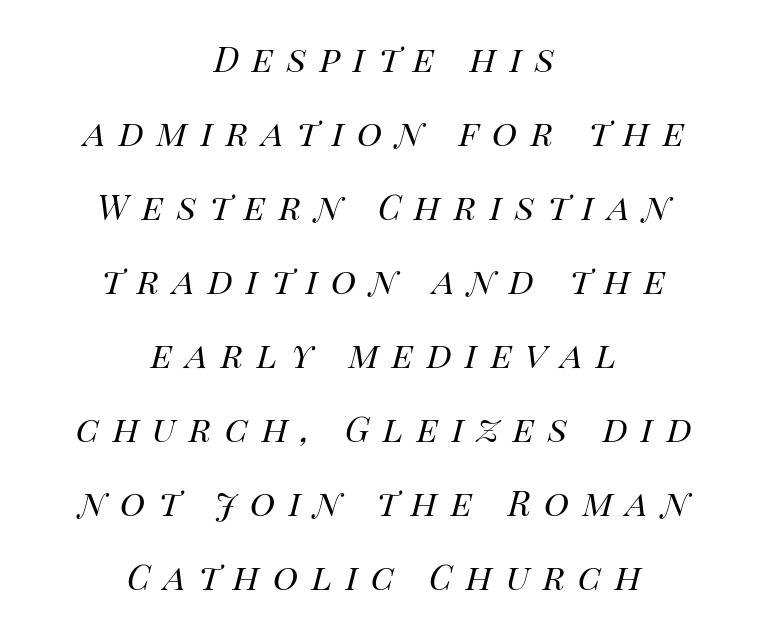
Students, note that the glyphs here are deliberately spaced far apart. The letterforms sit at book weight or below. The paragraph has two soft edges and a firm central axis. The passage shown is typed in a proportional face where columns would drift. Nobody drew a line under any word here.
